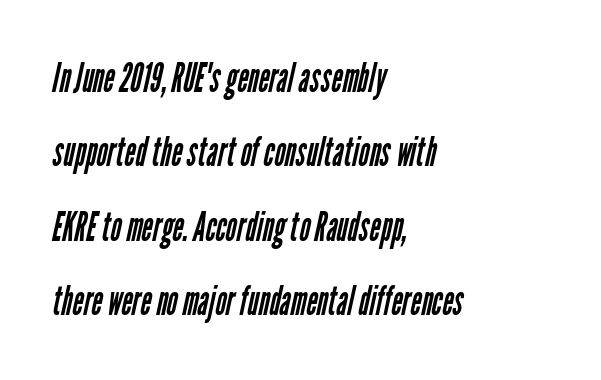
The glyphs in this specimen are sans serif. The strip under each line holds only bare page. The letterforms sit shoulder to shoulder at normal distance. Do the characters align in a grid? No, the font is proportional. Stroke thickness stays within the range of a standard reading face or lighter.
